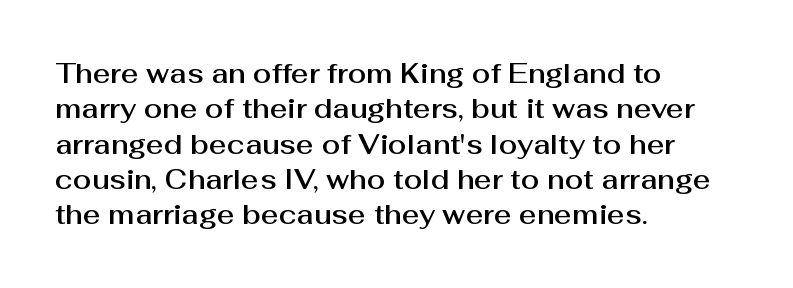
{"italic": "no", "underline": "no", "align": "left", "line_spacing": "normal", "line_spacing_ratio": 1.31, "letter_spacing": "normal", "letter_spacing_em": 0.0, "glyph_px": 27}
